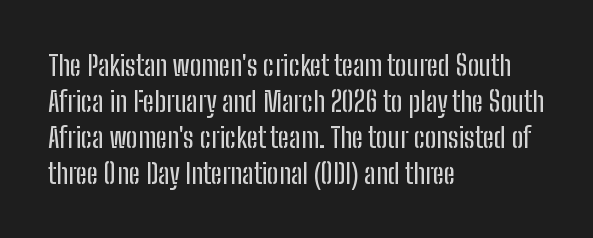
{"serif": "no", "italic": "no", "width": "condensed", "stroke_contrast": "low", "x_height": "medium", "monospaced": "no", "underline": "no", "align": "left", "line_spacing": "normal", "line_spacing_ratio": 1.28, "letter_spacing": "normal", "letter_spacing_em": 0.0, "glyph_px": 28}
